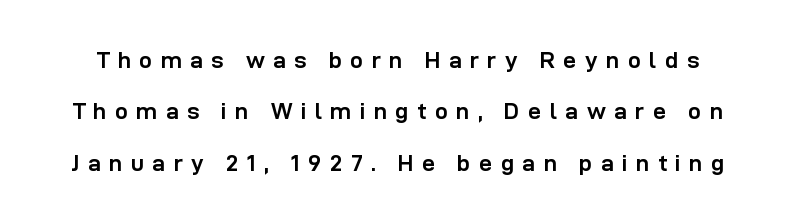
Line spacing here is loose. Strong, thick strokes mark this as bold type. Someone cranked the tracking dial way up on this one. Clear beneath every line of the passage.
